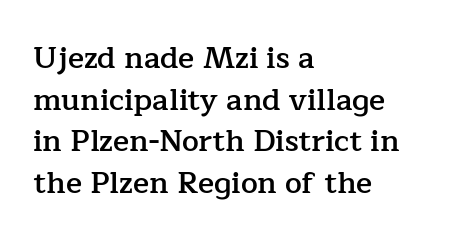
{"serif": "yes", "italic": "no", "bold": "semi", "weight": "semibold", "width": "normal", "stroke_contrast": "low", "x_height": "medium", "monospaced": "no", "underline": "no", "align": "left", "line_spacing": "normal", "line_spacing_ratio": 1.39, "letter_spacing": "normal", "letter_spacing_em": 0.0, "glyph_px": 30}
